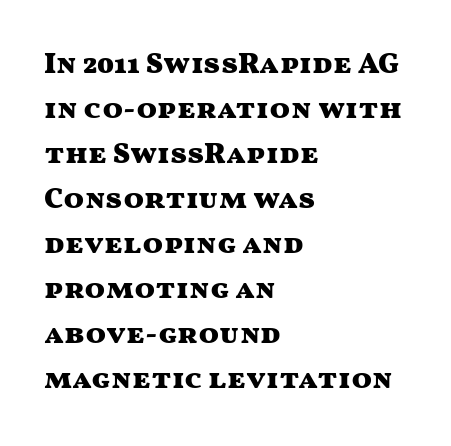
{"serif": "no", "italic": "no", "bold": "yes", "weight": "heavy", "width": "wide", "stroke_contrast": "medium", "x_height": "medium", "monospaced": "no", "underline": "no", "align": "left", "line_spacing": "normal", "line_spacing_ratio": 1.5, "letter_spacing": "normal", "letter_spacing_em": 0.0, "glyph_px": 30}
